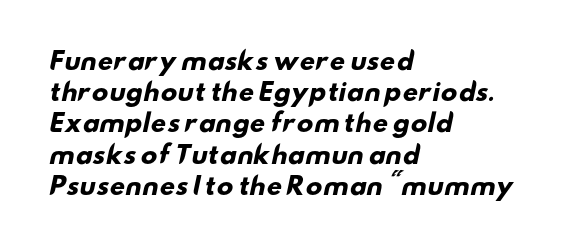
The image shows 24 px bold type; set left-aligned, normal line spacing (1.3x), normal letter spacing, not underlined.
